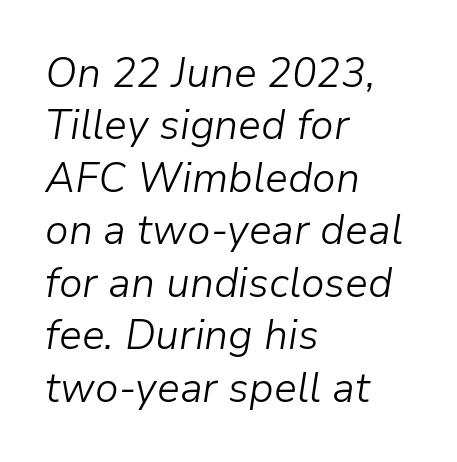
{"italic": "yes", "lean": "right", "slant_degrees": 9, "bold": "no", "weight": "light", "width": "normal", "stroke_contrast": "low", "x_height": "medium", "monospaced": "no", "underline": "no", "align": "left", "line_spacing": "normal", "line_spacing_ratio": 1.28, "letter_spacing": "normal", "letter_spacing_em": 0.0, "glyph_px": 41}
